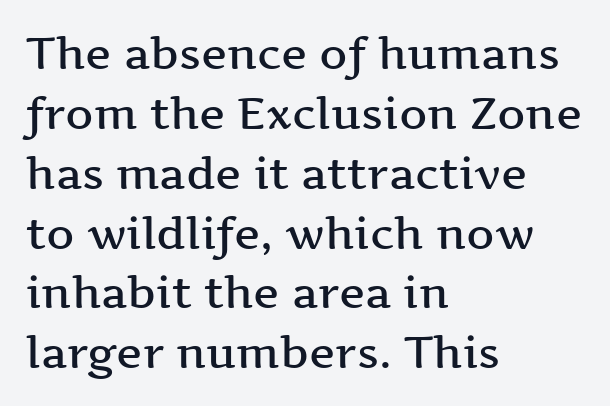
The image shows 44 px semibold, wide serif type, upright; set left-aligned, normal line spacing (1.36x), normal letter spacing, not underlined; medium stroke contrast and a medium x-height.
